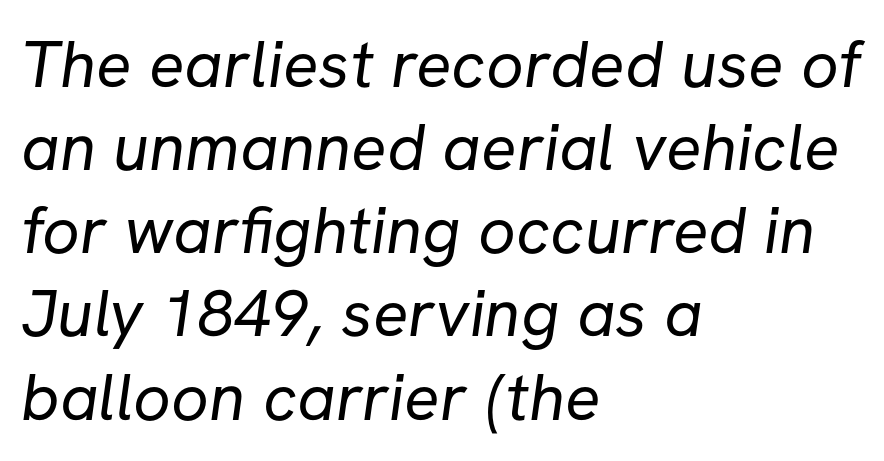
Q: Is the text bold? A: No.
Q: Is the typeface a serif or a sans-serif typeface? A: Sans-serif.
Q: Is the text underlined? A: No.
Q: How is the paragraph aligned? A: Left-aligned.
Q: Is the spacing between letters normal or unusually wide? A: Normal.
Q: Is the spacing between lines tight, normal or loose? A: Normal.
Q: Width (condensed, normal, or wide)? A: Normal.
Q: Stroke contrast? A: Low.
Q: x-height? A: Medium.
Q: Monospaced? A: No.
